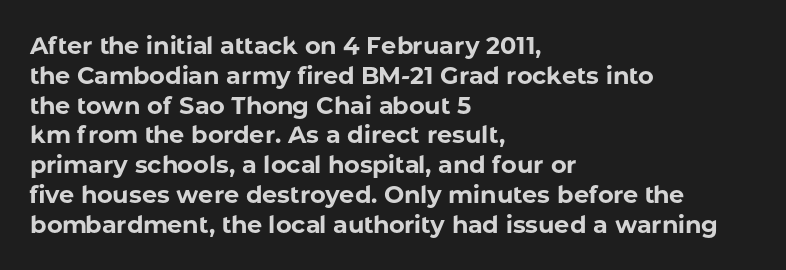
The image shows 24 px bold type, upright; set left-aligned, line spacing 1.24x, normal letter spacing, not underlined.
